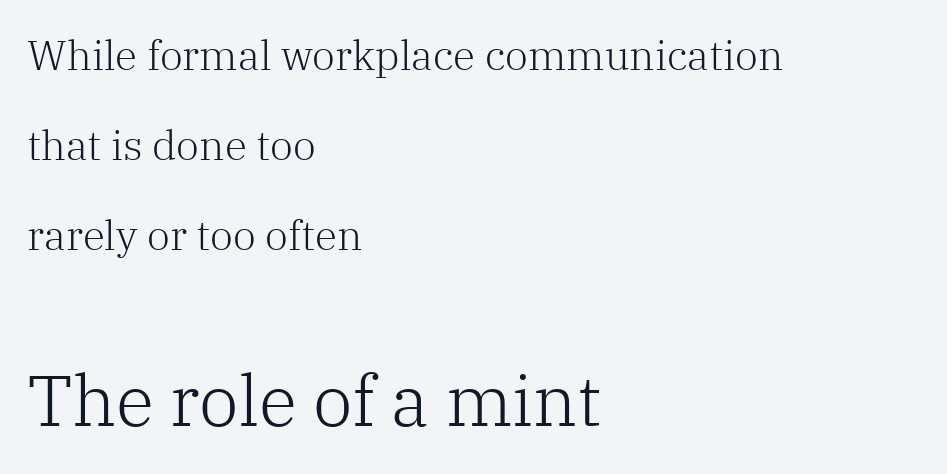
{"serif": "yes", "italic": "no", "bold": "no", "weight": "light", "width": "normal", "stroke_contrast": "low", "x_height": "medium", "monospaced": "no", "underline": "no", "align": "left", "line_spacing": "loose", "line_spacing_ratio": 2.19, "letter_spacing": "normal", "letter_spacing_em": 0.0, "larger_block": "second", "size_ratio": 1.73, "glyph_px": 71}
